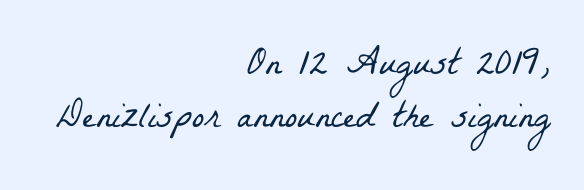
Q: Is the text bold? A: No.
Q: Is the typeface a serif or a sans-serif typeface? A: Serif.
Q: Is the text underlined? A: No.
Q: How is the paragraph aligned? A: Right-aligned.
Q: Is the spacing between letters normal or unusually wide? A: Normal.
Q: Is the spacing between lines tight, normal or loose? A: Normal.
Q: Width (condensed, normal, or wide)? A: Condensed.
Q: Stroke contrast? A: Low.
Q: x-height? A: Medium.
Q: Monospaced? A: No.
